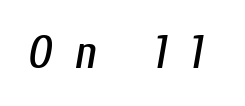
Here the designer chose a conventional face with non-uniform glyph widths. You can tell it's italic because the verticals aren't actually vertical. Loose tracking; the words dissolve into strings of separated letters. Bare-footed words on every line.
